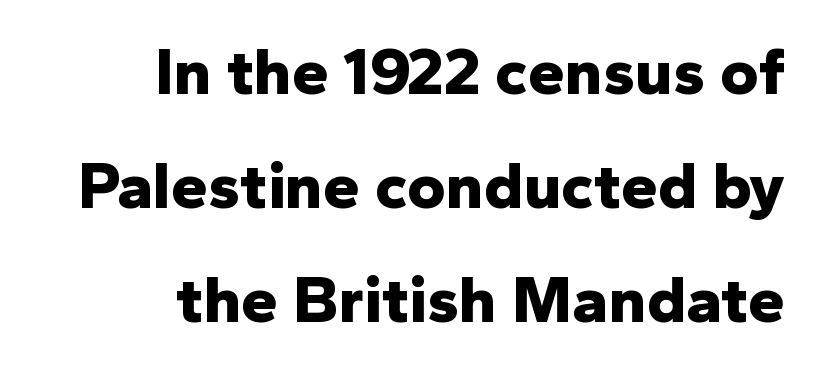
Is this a sans? Yes — the strokes have no serifs. This rendering features lettering with no underline. The face used here is proportionally spaced, like ordinary book or web type. Spacing between characters is what you'd get straight out of the box. Upright lettering throughout. Pretty heavy lettering here — definitely bold.
